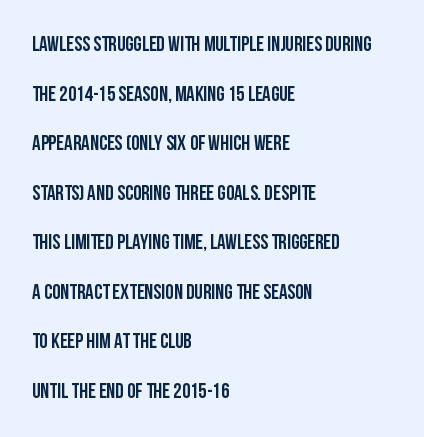
{"italic": "no", "underline": "no", "align": "left", "line_spacing": "loose", "line_spacing_ratio": 2.36, "letter_spacing": "normal", "letter_spacing_em": 0.0, "glyph_px": 21}
